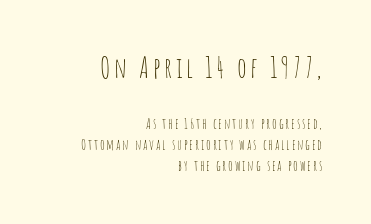
The image shows 28 px thin, condensed sans-serif type, upright; set right-aligned, normal line spacing (1.51x), not underlined; the first (top) block is 2.0x larger; low stroke contrast and a large x-height.
